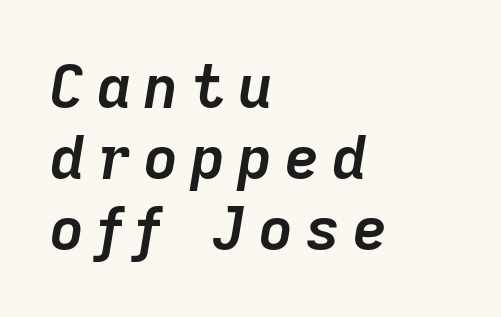
The passage shown is emphatically bold. Do the characters align in a grid? No, the font is proportional. Observe the wide spacing: letters keep a clear distance from each other. The lettering tilts uniformly, giving the passage an italic look.
